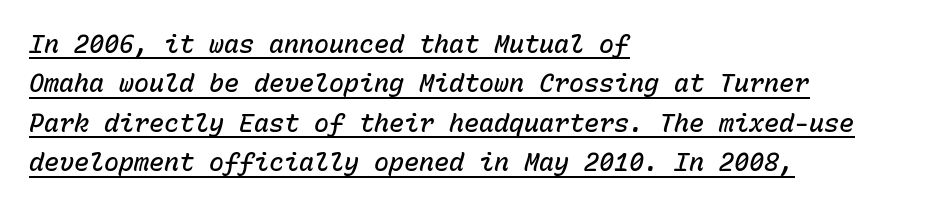
The image shows 25 px text type, italic (leaning right); set left-aligned, normal line spacing (1.58x), normal letter spacing, underlined.
